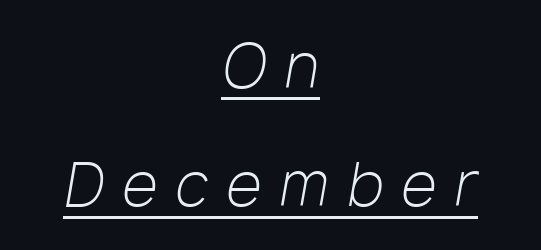
The passage shown stacks its lines with a broad gap. The passage is arranged like a title page — every line centered. The gaps between neighbouring characters are conspicuously large. The typesetting does not lean heavy: it is not bold.
